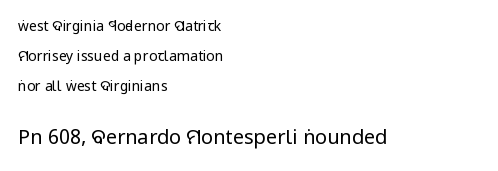
Q: Is the text bold? A: No.
Q: Is the text italic (slanted)? A: No, it is upright.
Q: Is the text underlined? A: No.
Q: How is the paragraph aligned? A: Left-aligned.
Q: Is the spacing between letters normal or unusually wide? A: Normal.
Q: Is the spacing between lines tight, normal or loose? A: Loose.
Q: Which block of text is set in a larger size, the first (top) or the second (bottom)? A: The second (bottom) one.
